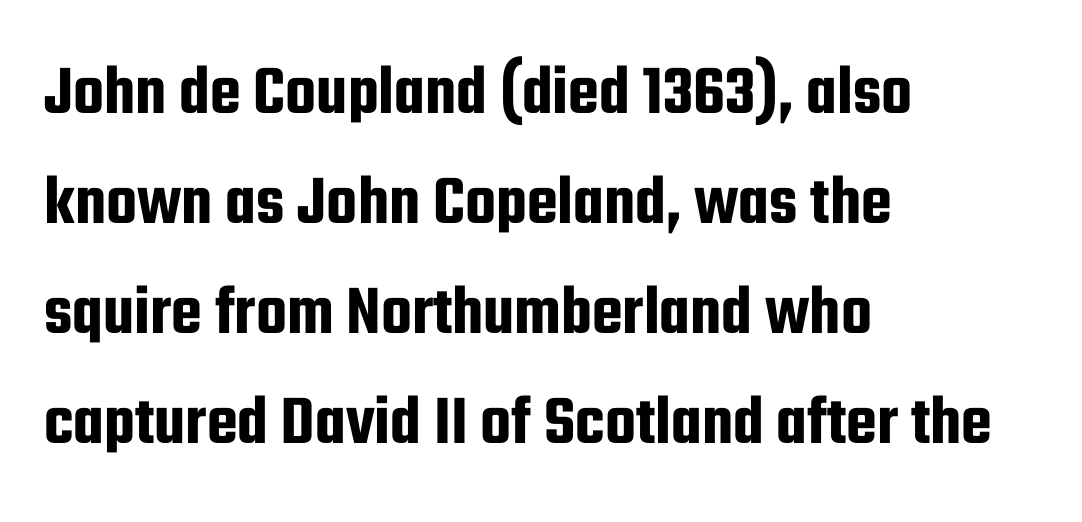
The image shows 71 px condensed sans-serif type, upright; set left-aligned, normal line spacing (1.55x), normal letter spacing, not underlined; low stroke contrast and a medium x-height.
